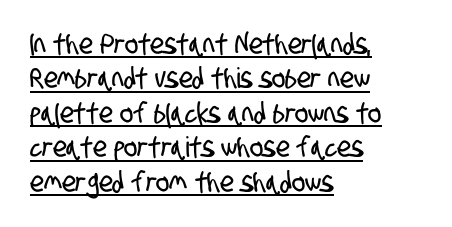
{"serif": "no", "width": "condensed", "stroke_contrast": "low", "x_height": "large", "monospaced": "no", "underline": "yes", "align": "left", "line_spacing_ratio": 1.23, "letter_spacing": "normal", "letter_spacing_em": 0.0, "glyph_px": 28}
